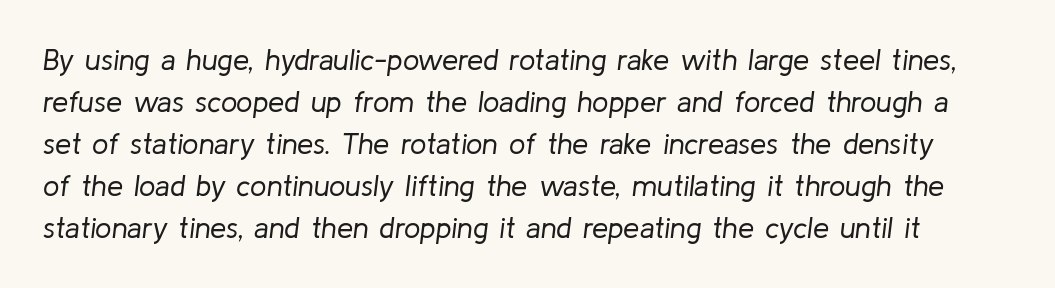
Only glyphs here, with clear space below each row. Honestly, the row spacing looks completely unremarkable. The face used here is rendered with its standard letterfit. The axis of the letterforms is tilted away from vertical. The letterforms sit at book weight or below.
